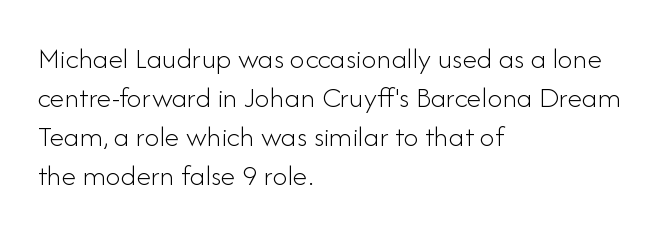
The image shows 30 px light sans-serif type, upright; set left-aligned, normal line spacing (1.3x), normal letter spacing, not underlined; low stroke contrast and a small x-height.
